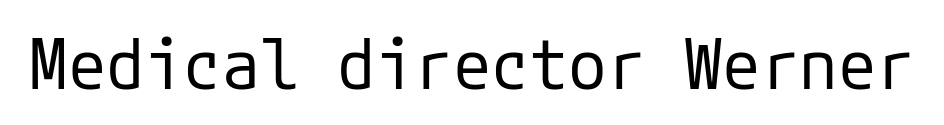
{"serif": "no", "italic": "no", "bold": "no", "weight": "regular", "width": "normal", "stroke_contrast": "low", "x_height": "medium", "underline": "no", "letter_spacing": "normal", "letter_spacing_em": 0.0, "glyph_px": 70}
